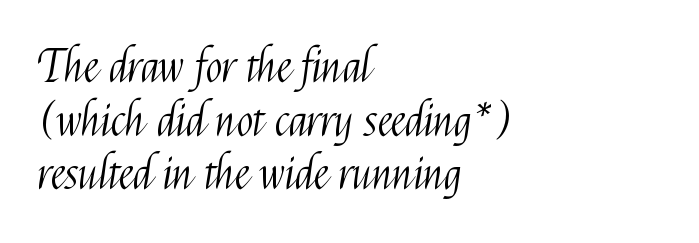
{"serif": "no", "bold": "no", "weight": "light", "width": "condensed", "stroke_contrast": "medium", "x_height": "medium", "monospaced": "no", "underline": "no", "align": "left", "line_spacing_ratio": 1.19, "letter_spacing": "normal", "letter_spacing_em": 0.0, "glyph_px": 45}
